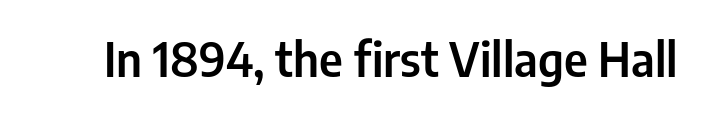
The image shows 47 px condensed sans-serif type, upright; set normal letter spacing, not underlined; low stroke contrast and a medium x-height.
